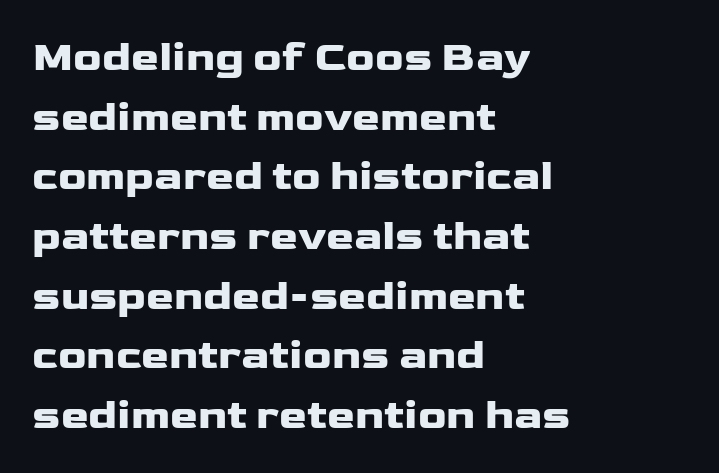
{"serif": "no", "italic": "no", "bold": "yes", "weight": "heavy", "width": "wide", "stroke_contrast": "low", "x_height": "medium", "monospaced": "no", "underline": "no", "align": "left", "line_spacing": "normal", "line_spacing_ratio": 1.42, "letter_spacing": "normal", "letter_spacing_em": 0.0, "glyph_px": 42}
